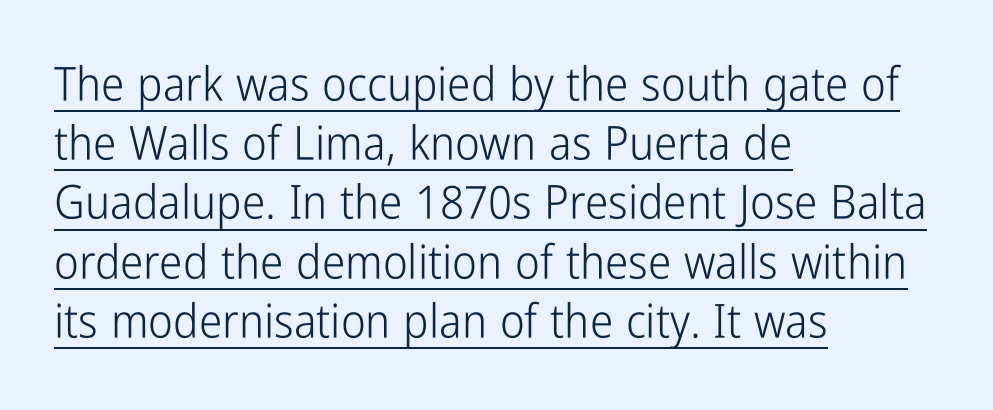
No heavy texture on the line: the type isn't bold. In terms of letterspacing, this is plain default setting. Does the type have serifs? No, each stem ends abruptly. The lines sit at an ordinary, default distance from one another. Each line starts at the same left margin while the right side varies.
